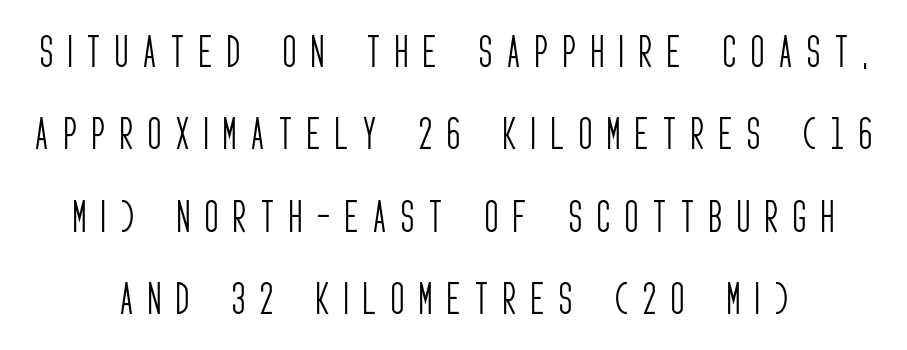
Q: Is the text bold? A: No.
Q: Is the text italic (slanted)? A: No, it is upright.
Q: Is the typeface a serif or a sans-serif typeface? A: Sans-serif.
Q: Is the text underlined? A: No.
Q: Is the spacing between letters normal or unusually wide? A: Unusually wide.
Q: Is the spacing between lines tight, normal or loose? A: Loose.
Q: Width (condensed, normal, or wide)? A: Condensed.
Q: Stroke contrast? A: Low.
Q: x-height? A: Large.
Q: Monospaced? A: No.
